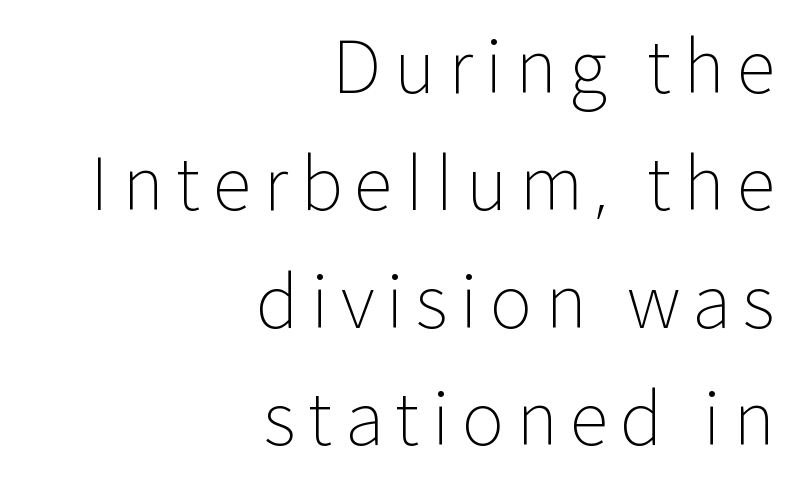
Q: Is the text bold? A: No.
Q: Is the text italic (slanted)? A: No, it is upright.
Q: Is the typeface a serif or a sans-serif typeface? A: Sans-serif.
Q: Is the text underlined? A: No.
Q: How is the paragraph aligned? A: Right-aligned.
Q: Is the spacing between lines tight, normal or loose? A: Normal.
Q: Width (condensed, normal, or wide)? A: Normal.
Q: Stroke contrast? A: Low.
Q: x-height? A: Medium.
Q: Monospaced? A: No.
